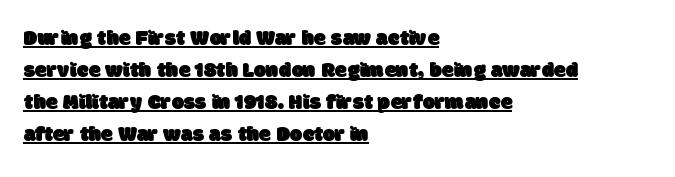
The image shows 22 px text type; set left-aligned, normal line spacing (1.46x), normal letter spacing, underlined.
